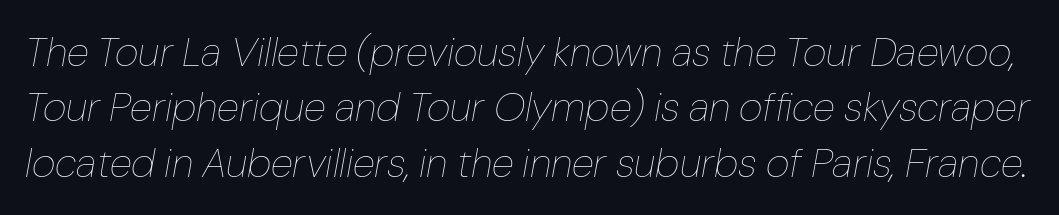
Bold? No — there's no thickening of the strokes. The face used here is rendered with its standard letterfit. Evenly set lines give the paragraph a standard silhouette. The rendering uses natural spacing where letterforms have individual widths. The area under the type is left untouched. Posture: slanted.
